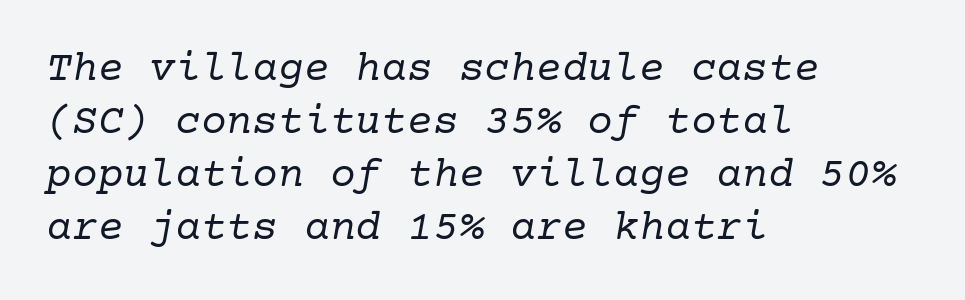
Q: Is the text bold? A: No.
Q: Is the text italic (slanted)? A: Yes, it leans right by about 10 degrees.
Q: Is the typeface a serif or a sans-serif typeface? A: Serif.
Q: Is the text underlined? A: No.
Q: How is the paragraph aligned? A: Left-aligned.
Q: Is the spacing between letters normal or unusually wide? A: Normal.
Q: Width (condensed, normal, or wide)? A: Normal.
Q: Stroke contrast? A: Low.
Q: x-height? A: Medium.
